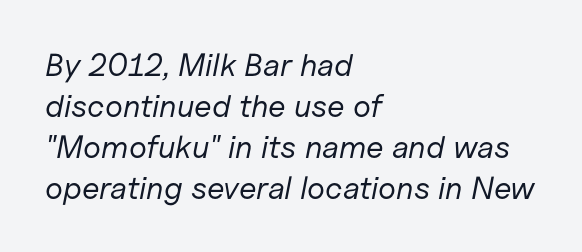
{"italic": "yes", "lean": "right", "slant_degrees": 11, "bold": "no", "weight": "regular", "width": "normal", "stroke_contrast": "low", "x_height": "medium", "monospaced": "no", "underline": "no", "align": "left", "line_spacing": "normal", "line_spacing_ratio": 1.28, "letter_spacing": "normal", "letter_spacing_em": 0.0, "glyph_px": 32}
